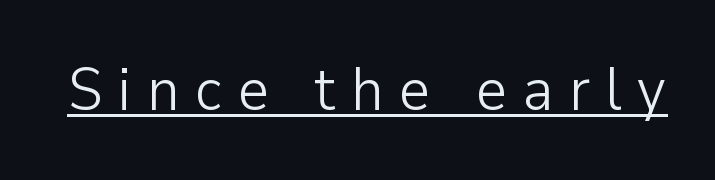
{"serif": "no", "italic": "no", "bold": "no", "weight": "light", "width": "normal", "stroke_contrast": "low", "x_height": "medium", "monospaced": "no", "underline": "yes", "letter_spacing": "wide", "letter_spacing_em": 0.25, "glyph_px": 61}
